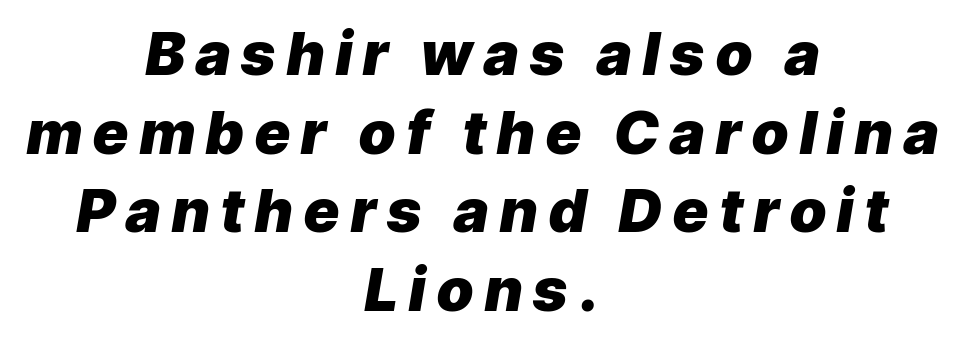
You could not count columns in this text — the font is proportionally spaced. The strip under each line holds only bare page. A centered setting, common on invitations and titles, is used for this passage. How would I describe the line gaps? Plain and ordinary. Compared with ordinary roman type, these characters are visibly tilted. Summary of weight: heavy, a full bold.
